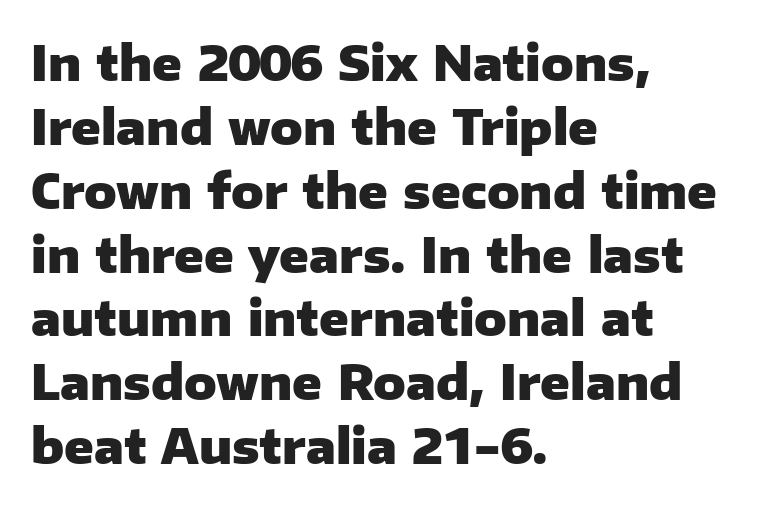
The image shows 48 px heavy sans-serif type, upright; set left-aligned, normal line spacing (1.33x), normal letter spacing, not underlined; low stroke contrast and a medium x-height.
